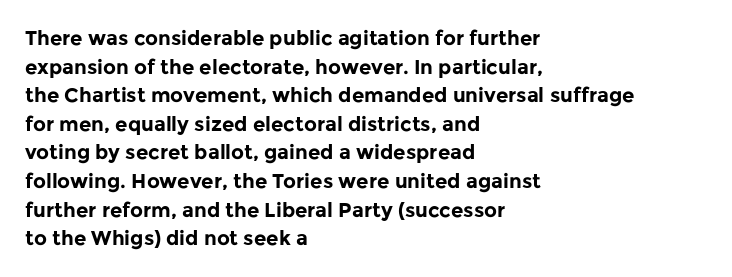
{"italic": "no", "bold": "yes", "underline": "no", "align": "left", "line_spacing": "normal", "line_spacing_ratio": 1.43, "letter_spacing": "normal", "letter_spacing_em": 0.0, "glyph_px": 20}
